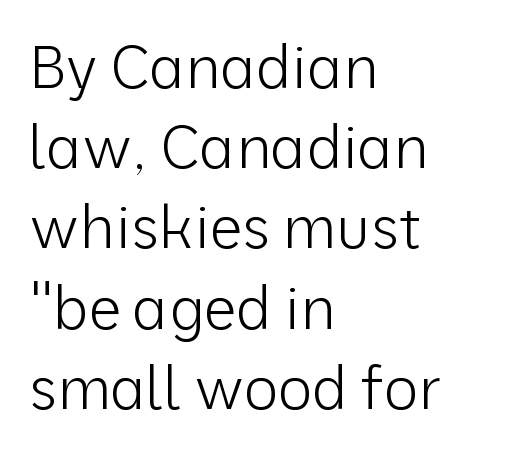
The image shows 59 px light sans-serif type, upright; set left-aligned, normal line spacing (1.36x), normal letter spacing, not underlined; low stroke contrast and a medium x-height.
